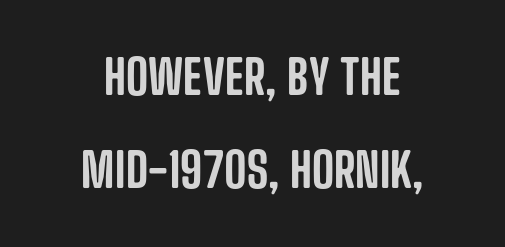
Quick note: not italic, upright. The passage shown is typeset with a sans-serif family. Varying glyph widths throughout — classic text-font behaviour. Plain, unruled lines of type. The passage is arranged like a title page — every line centered.
